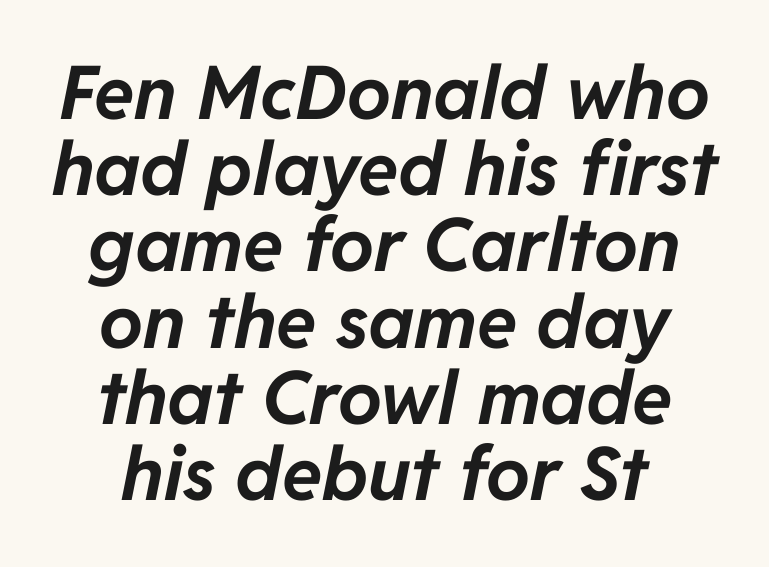
The image shows 74 px bold type, italic (leaning right); set centered, tight line spacing (1.03x), normal letter spacing, not underlined; low stroke contrast and a medium x-height.
